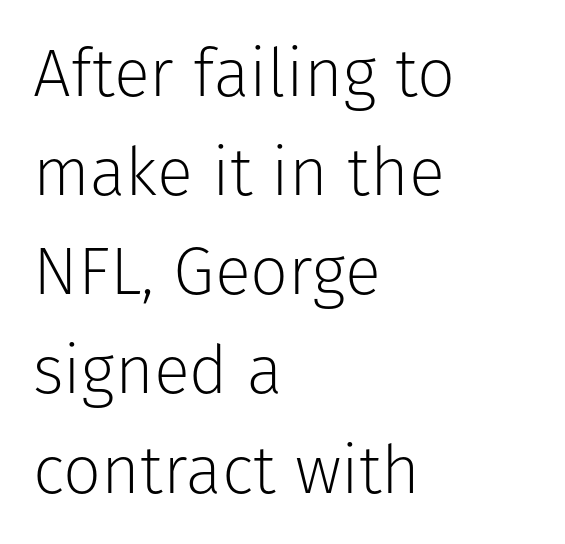
The image shows 67 px light sans-serif type, upright; set left-aligned, normal line spacing (1.48x), normal letter spacing, not underlined; low stroke contrast and a medium x-height.
